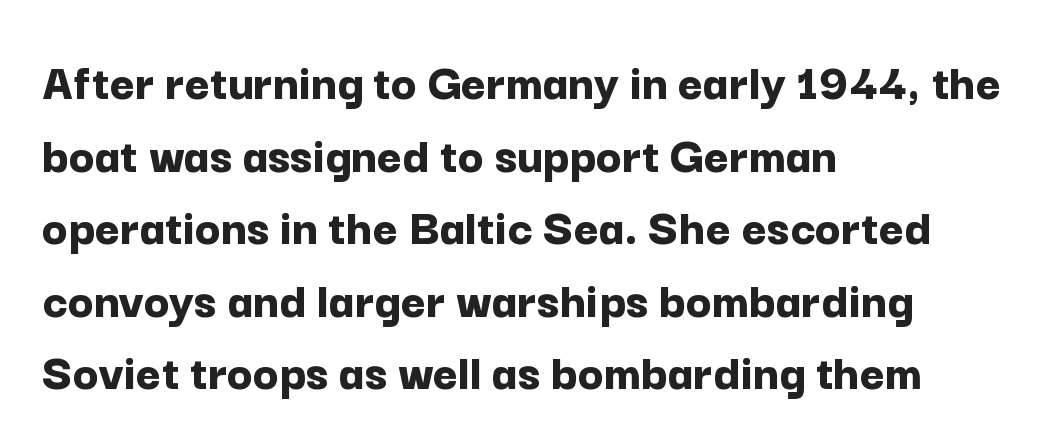
{"serif": "no", "italic": "no", "bold": "yes", "weight": "bold", "width": "normal", "stroke_contrast": "low", "x_height": "medium", "monospaced": "no", "underline": "no", "align": "left", "line_spacing": "normal", "line_spacing_ratio": 1.37, "letter_spacing": "normal", "letter_spacing_em": 0.0, "glyph_px": 53}
